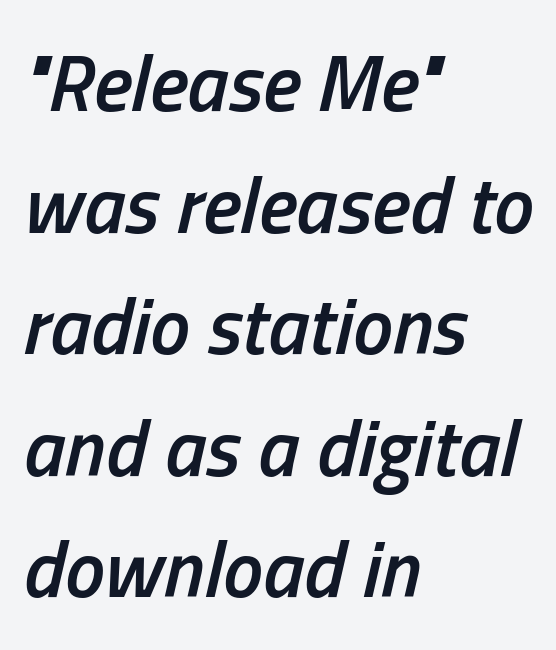
In CSS terms this would be text-align: left. The characters look somewhat weighty, a semibold short of true bold. The line texture is even and compact thanks to regular tracking. Words float on clear page, feet unadorned. A typesetter would call this proportional, since set widths differ per character. Vertical spacing — default.
